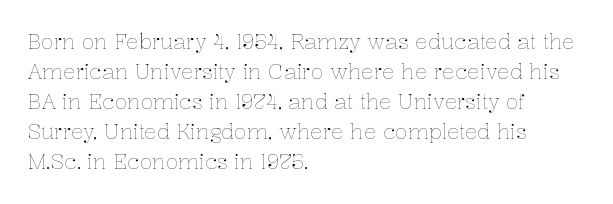
Q: Is the text bold? A: No.
Q: Is the text italic (slanted)? A: No, it is upright.
Q: Is the text underlined? A: No.
Q: How is the paragraph aligned? A: Left-aligned.
Q: Is the spacing between letters normal or unusually wide? A: Normal.
Q: Is the spacing between lines tight, normal or loose? A: Normal.
